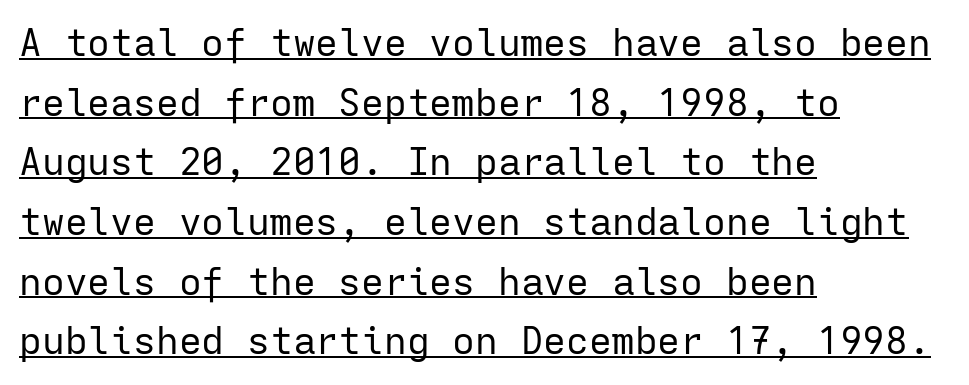
Q: Is the text bold? A: No.
Q: Is the text italic (slanted)? A: No, it is upright.
Q: Is the typeface a serif or a sans-serif typeface? A: Sans-serif.
Q: Is the text underlined? A: Yes.
Q: How is the paragraph aligned? A: Left-aligned.
Q: Is the spacing between letters normal or unusually wide? A: Normal.
Q: Is the spacing between lines tight, normal or loose? A: Normal.
Q: Width (condensed, normal, or wide)? A: Normal.
Q: Stroke contrast? A: Low.
Q: x-height? A: Medium.
Q: Monospaced? A: Yes.
